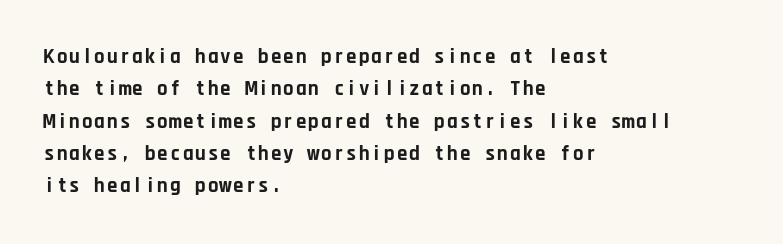
The image shows 21 px bold type, upright; set left-aligned, normal line spacing (1.54x), normal letter spacing, not underlined.
